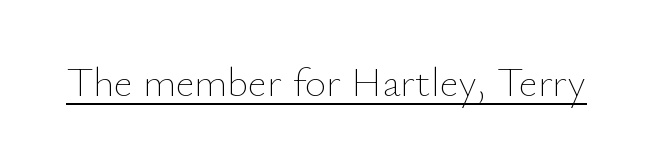
Has an underline been added? It has. Vertical stems look standard width or narrower in stroke. Posture: vertical. In terms of letterspacing, this is plain default setting. Note the varied advance widths — an 'i' is clearly narrower than an 'm'.
